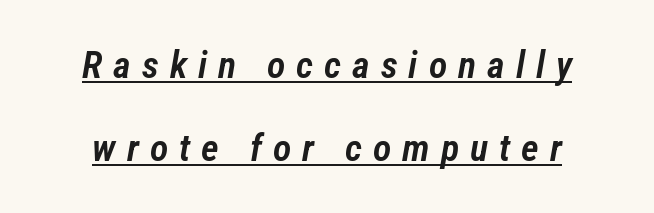
The image shows 38 px semibold, condensed type, italic (leaning right); set loose line spacing (2.18x), unusually wide letter spacing (+0.29 em), underlined; low stroke contrast and a medium x-height.
